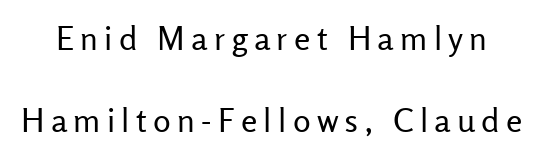
Q: Is the text bold? A: No.
Q: Is the text italic (slanted)? A: No, it is upright.
Q: Is the typeface a serif or a sans-serif typeface? A: Sans-serif.
Q: Is the text underlined? A: No.
Q: Is the spacing between lines tight, normal or loose? A: Loose.
Q: Width (condensed, normal, or wide)? A: Normal.
Q: Stroke contrast? A: Low.
Q: x-height? A: Medium.
Q: Monospaced? A: No.
